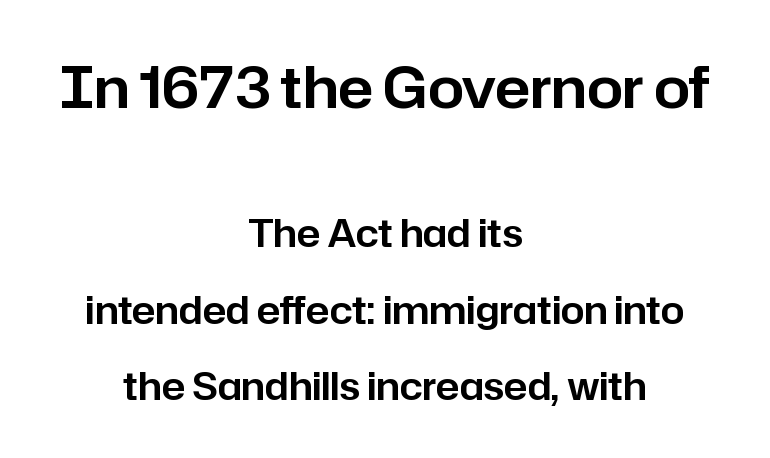
{"serif": "no", "italic": "no", "width": "normal", "stroke_contrast": "low", "x_height": "medium", "monospaced": "no", "underline": "no", "align": "center", "line_spacing": "loose", "line_spacing_ratio": 2.01, "letter_spacing": "normal", "letter_spacing_em": 0.0, "larger_block": "first", "size_ratio": 1.5, "glyph_px": 57}
